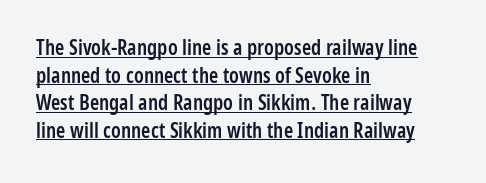
The text block is weighted toward the left margin, trailing off unevenly rightward. Is there much room between lines? A standard amount, neither cramped nor airy. In terms of letterspacing, this is plain default setting. Summary of weight: moderately heavy, a semibold. Nope, not italic — everything's standing straight. Check the space under the baseline: a stroke is drawn there.
